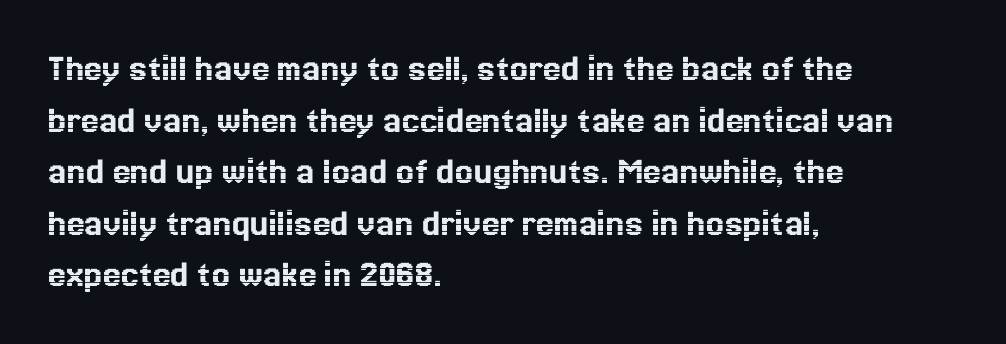
The image shows 40 px text type, upright; set left-aligned, normal line spacing (1.29x), normal letter spacing, not underlined; a medium x-height.
